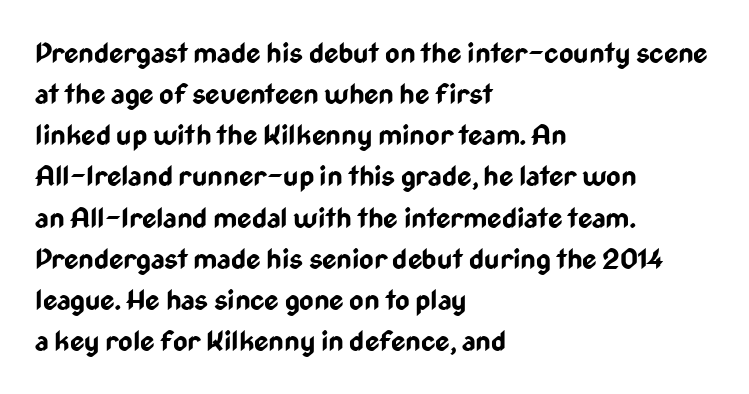
The image shows 28 px bold, condensed sans-serif type, upright; set left-aligned, normal line spacing (1.47x), normal letter spacing, not underlined; low stroke contrast and a medium x-height.
